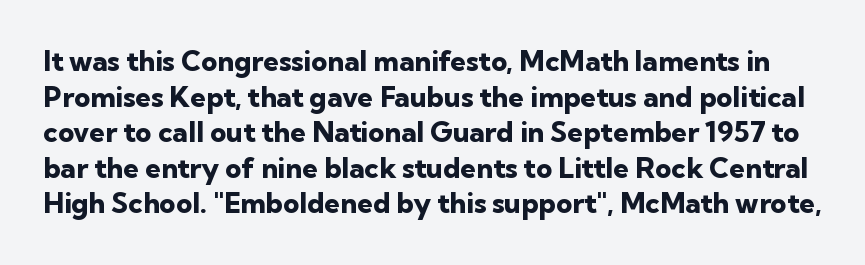
{"serif": "no", "italic": "no", "bold": "yes", "weight": "heavy", "width": "normal", "stroke_contrast": "low", "x_height": "medium", "monospaced": "no", "underline": "no", "line_spacing": "normal", "line_spacing_ratio": 1.27, "letter_spacing": "normal", "letter_spacing_em": 0.0, "glyph_px": 28}
